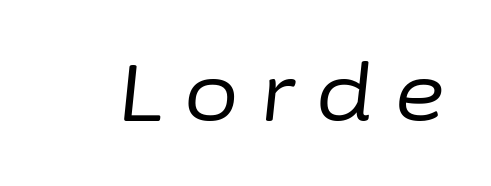
{"italic": "yes", "lean": "right", "slant_degrees": 6, "bold": "no", "weight": "regular", "width": "normal", "stroke_contrast": "low", "x_height": "medium", "monospaced": "no", "underline": "no", "letter_spacing": "wide", "letter_spacing_em": 0.27, "glyph_px": 79}
